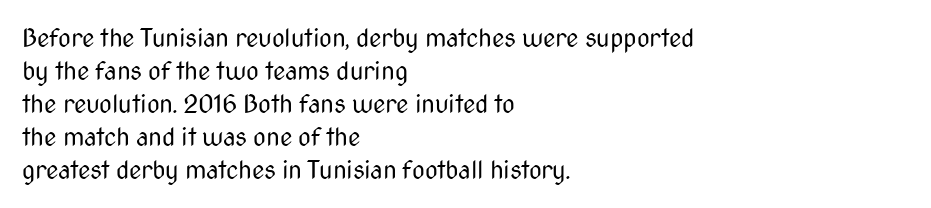
Q: Is the text bold? A: No.
Q: Is the text italic (slanted)? A: No, it is upright.
Q: Is the text underlined? A: No.
Q: How is the paragraph aligned? A: Left-aligned.
Q: Is the spacing between letters normal or unusually wide? A: Normal.
Q: Is the spacing between lines tight, normal or loose? A: Normal.
